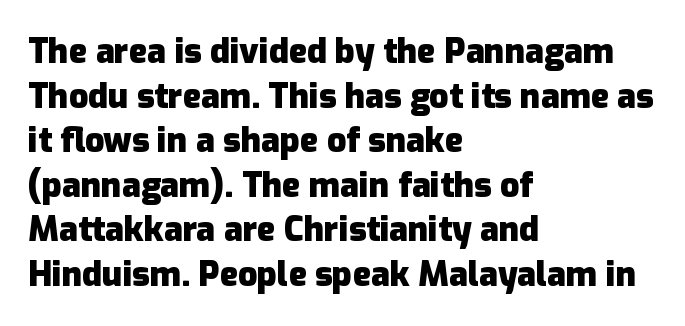
The image shows 34 px heavy sans-serif type, upright; set left-aligned, normal line spacing (1.31x), normal letter spacing, not underlined; low stroke contrast and a medium x-height.
